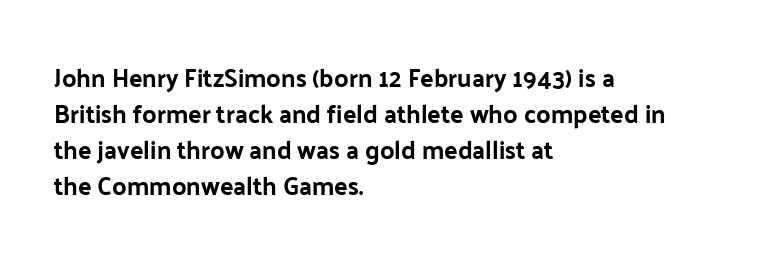
{"italic": "no", "bold": "yes", "underline": "no", "align": "left", "line_spacing": "normal", "line_spacing_ratio": 1.44, "letter_spacing": "normal", "letter_spacing_em": 0.0, "glyph_px": 25}
